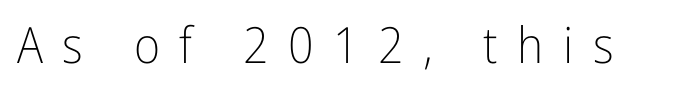
The image shows 50 px light, condensed sans-serif type, upright; set unusually wide letter spacing (+0.39 em), not underlined; low stroke contrast and a medium x-height.
